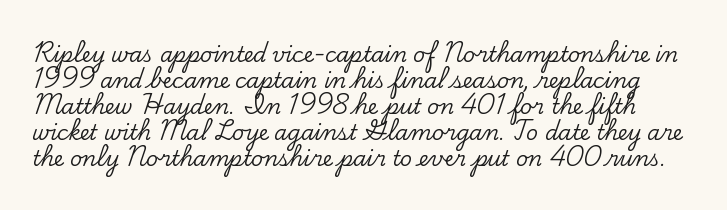
Q: Is the text italic (slanted)? A: Yes.
Q: Is the text underlined? A: No.
Q: Is the spacing between letters normal or unusually wide? A: Normal.
